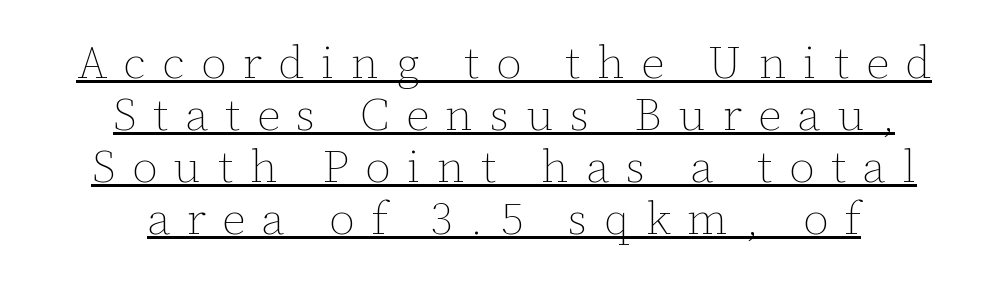
Is there any slant? The stems are plumb. In terms of letterspacing, this is a distinctly airy, spread setting. The passage shown is underscored from start to finish. Stroke thickness stays within the range of a standard reading face or lighter. Tightly led — the rows are bunched. The passage shown is typed in a proportional face where columns would drift.
